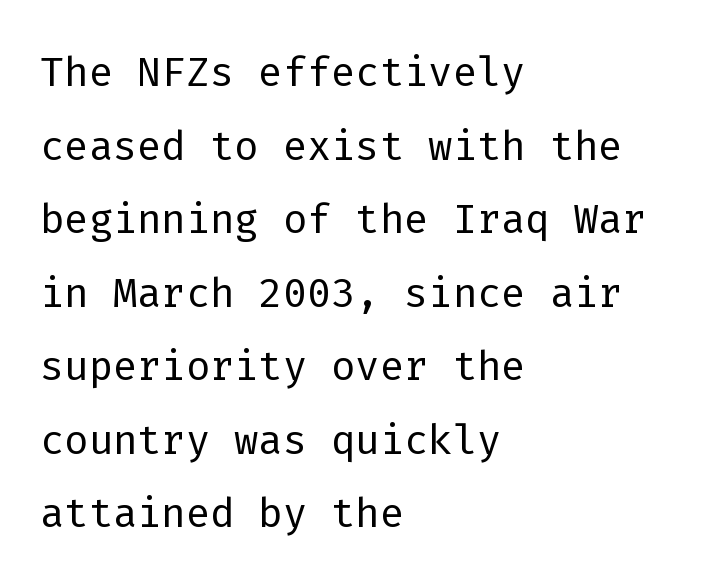
{"serif": "no", "italic": "no", "bold": "no", "weight": "light", "width": "normal", "stroke_contrast": "low", "x_height": "medium", "monospaced": "yes", "underline": "no", "align": "left", "line_spacing": "normal", "line_spacing_ratio": 1.29, "letter_spacing": "normal", "letter_spacing_em": 0.0, "glyph_px": 57}
